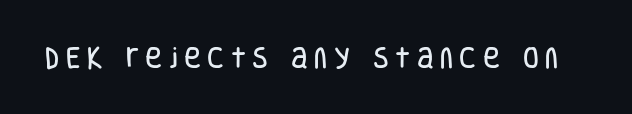
Q: Is the text italic (slanted)? A: No, it is upright.
Q: Is the text underlined? A: No.
Q: Is the spacing between letters normal or unusually wide? A: Unusually wide.
